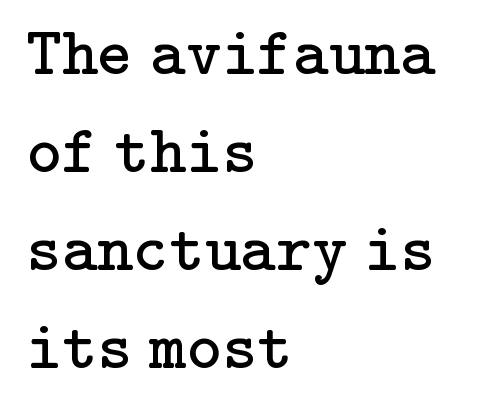
Q: Is the text bold? A: No.
Q: Is the text italic (slanted)? A: No, it is upright.
Q: Is the typeface a serif or a sans-serif typeface? A: Serif.
Q: Is the text underlined? A: No.
Q: How is the paragraph aligned? A: Left-aligned.
Q: Is the spacing between letters normal or unusually wide? A: Normal.
Q: Is the spacing between lines tight, normal or loose? A: Normal.
Q: Width (condensed, normal, or wide)? A: Normal.
Q: Stroke contrast? A: Low.
Q: x-height? A: Medium.
